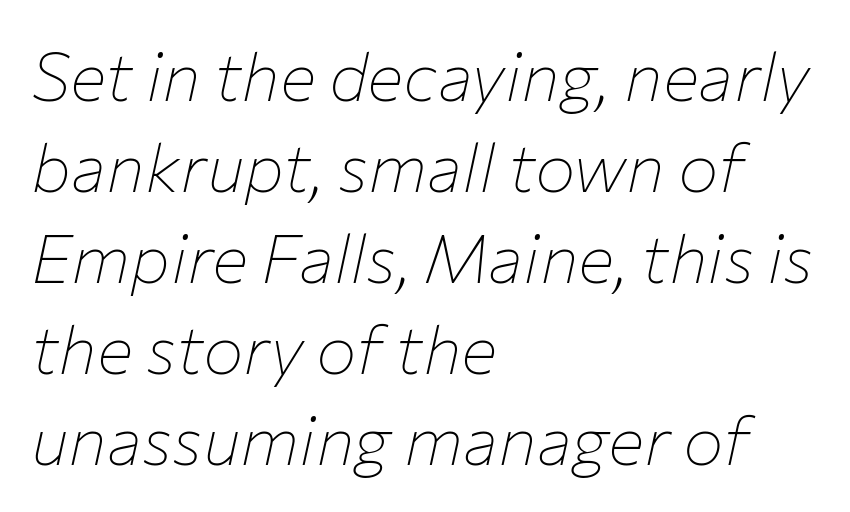
{"italic": "yes", "lean": "right", "slant_degrees": 12, "bold": "no", "weight": "thin", "width": "normal", "stroke_contrast": "low", "x_height": "medium", "monospaced": "no", "underline": "no", "align": "left", "line_spacing": "normal", "line_spacing_ratio": 1.34, "letter_spacing": "normal", "letter_spacing_em": 0.0, "glyph_px": 68}
